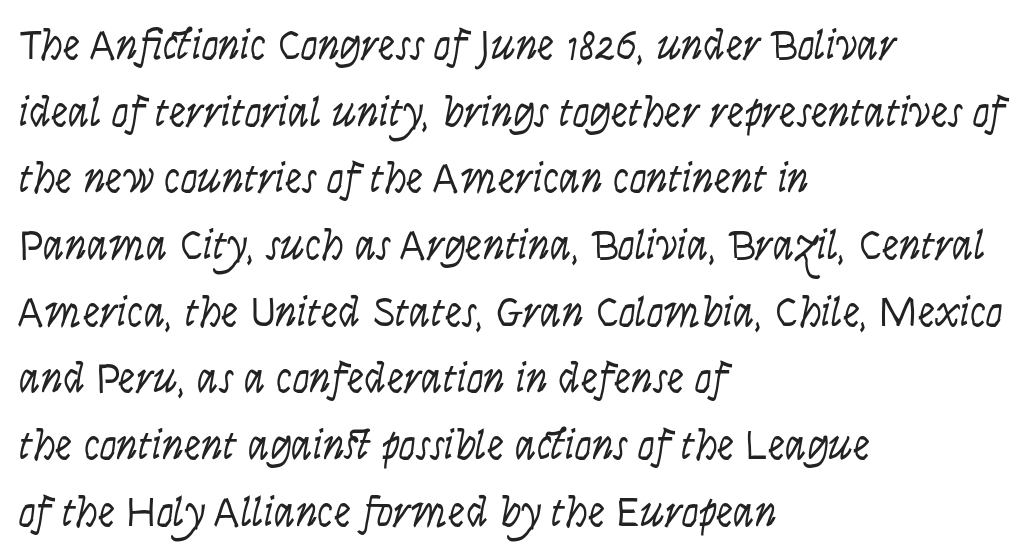
Q: Is the text bold? A: No.
Q: Is the text italic (slanted)? A: Yes, it leans right by about 9 degrees.
Q: Is the text underlined? A: No.
Q: How is the paragraph aligned? A: Left-aligned.
Q: Is the spacing between letters normal or unusually wide? A: Normal.
Q: Is the spacing between lines tight, normal or loose? A: Normal.
Q: Width (condensed, normal, or wide)? A: Condensed.
Q: Stroke contrast? A: Low.
Q: x-height? A: Large.
Q: Monospaced? A: No.
